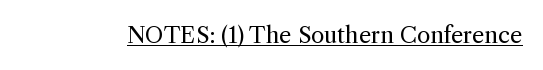
The image shows 22 px text type, upright; set normal letter spacing, underlined.
